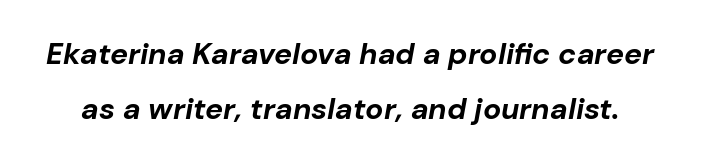
{"italic": "yes", "lean": "right", "slant_degrees": 10, "bold": "yes", "weight": "bold", "width": "normal", "stroke_contrast": "low", "x_height": "medium", "monospaced": "no", "underline": "no", "line_spacing_ratio": 1.82, "letter_spacing": "normal", "letter_spacing_em": 0.0, "glyph_px": 30}
